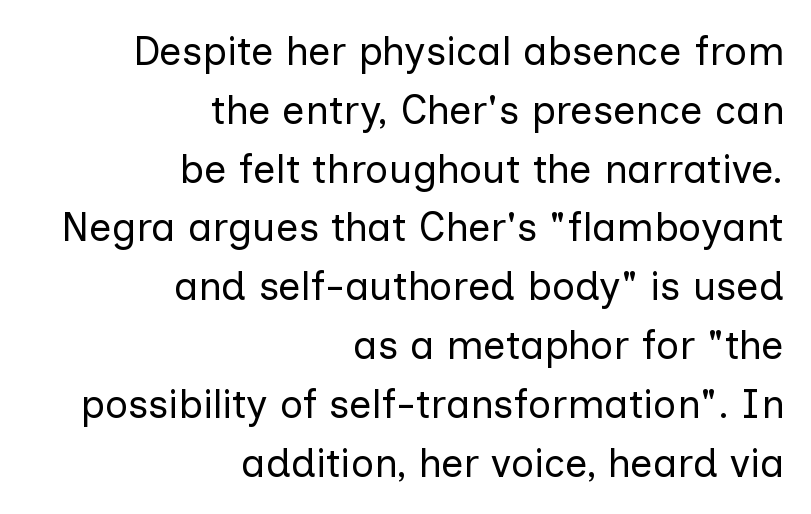
The passage shown is not underscored anywhere. The letters look calm and open, with moderate or lighter stems. Each new line begins a customary step beneath the previous one. Grotesque or geometric, the face here clearly has no serifs. Posture: straight, roman, zero tilt.
